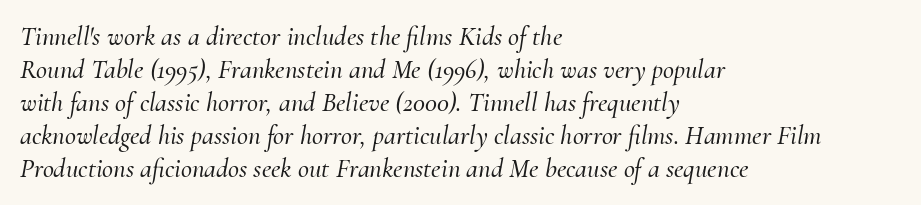
Q: Is the text italic (slanted)? A: Yes, it leans right by about 10 degrees.
Q: Is the text underlined? A: No.
Q: How is the paragraph aligned? A: Left-aligned.
Q: Is the spacing between letters normal or unusually wide? A: Normal.
